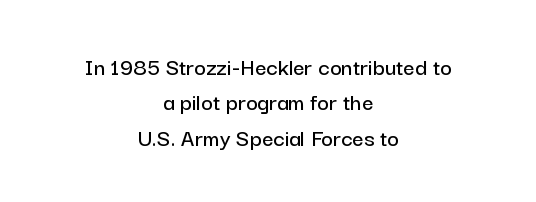
{"italic": "no", "underline": "no", "align": "center", "line_spacing": "normal", "line_spacing_ratio": 1.42, "letter_spacing": "normal", "letter_spacing_em": 0.0, "glyph_px": 25}
